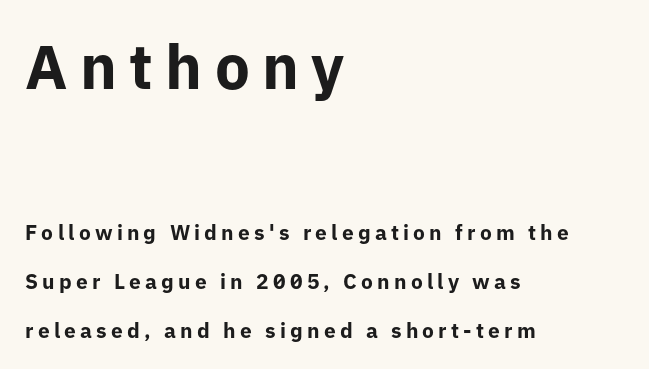
The face used here is proportionally spaced, like ordinary book or web type. If you drew a line through each stem, it would be perfectly vertical. Plenty of ink on the page — the face is bold. If you squint, the top block still reads clearly — it's the larger of the two.
